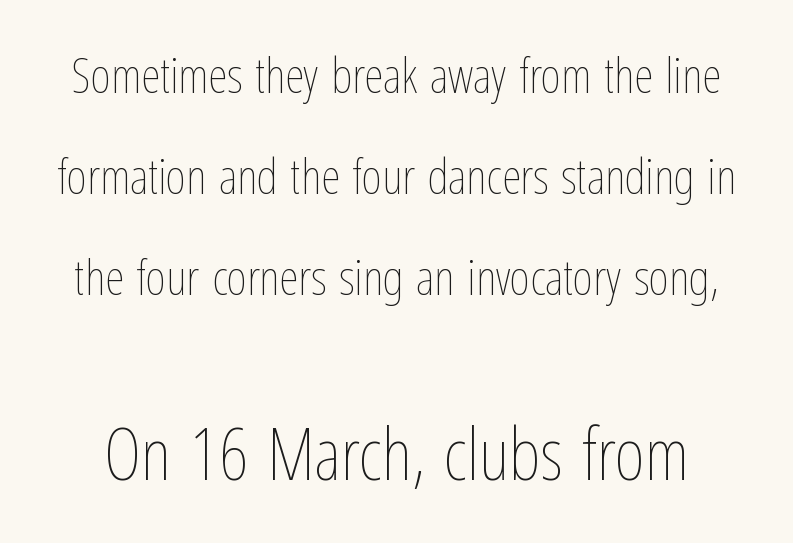
Every character sits straight up, as roman type does. Characters follow at the spacing the type designer built in. Each letter keeps its own natural width here, so spacing adapts to shape. The more generous point size was reserved for the lower chunk. The foot of each line stays bare and open.
